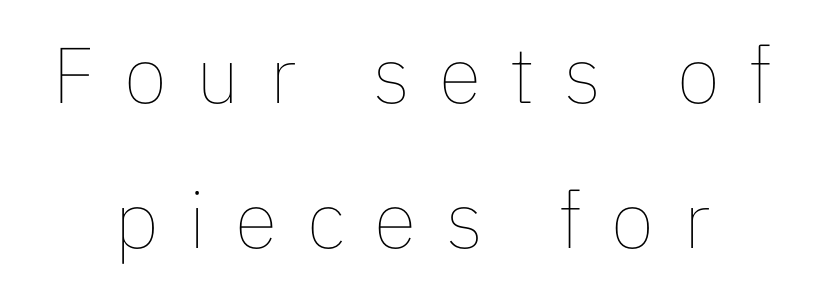
No italicization has been applied; the sample stays upright. You could not count columns in this text — the font is proportionally spaced. Tracking here is generous; glyphs stand well apart from one another. The space beneath each line is pristine and unruled. The font sits on the lighter half of the weight spectrum, regular included.
